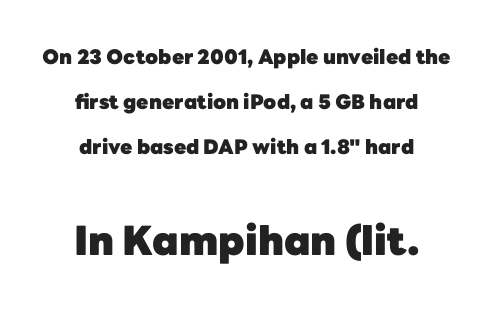
Q: Is the text bold? A: Yes.
Q: Is the text italic (slanted)? A: No, it is upright.
Q: Is the typeface a serif or a sans-serif typeface? A: Sans-serif.
Q: Is the text underlined? A: No.
Q: How is the paragraph aligned? A: Centered.
Q: Is the spacing between letters normal or unusually wide? A: Normal.
Q: Is the spacing between lines tight, normal or loose? A: Loose.
Q: Which block of text is set in a larger size, the first (top) or the second (bottom)? A: The second (bottom) one.
Q: Width (condensed, normal, or wide)? A: Normal.
Q: Stroke contrast? A: Low.
Q: x-height? A: Medium.
Q: Monospaced? A: No.
